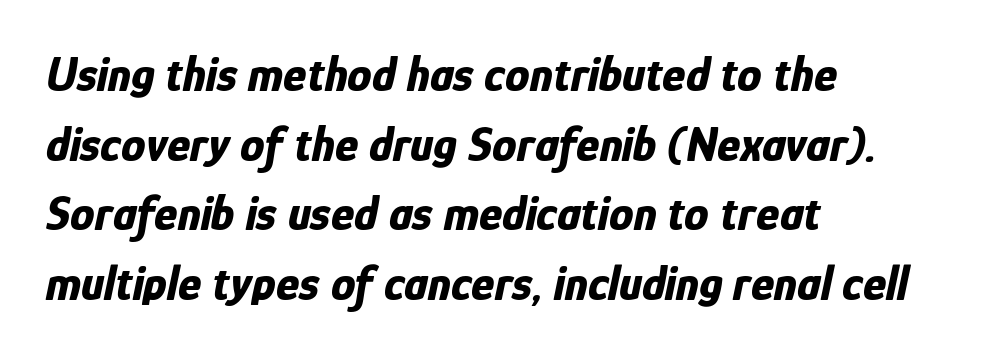
Each letter keeps its own natural width here, so spacing adapts to shape. Leading matches the norm, producing a regular column. The glyphs have the mass of a bold cut. Slant detected: the letters are inclined.
